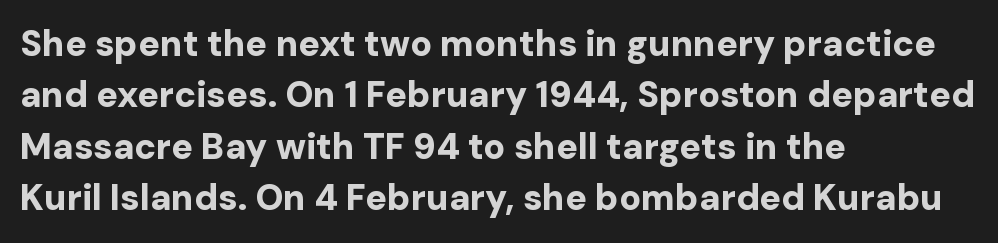
The image shows 36 px bold sans-serif type, upright; set left-aligned, normal line spacing (1.43x), normal letter spacing, not underlined; low stroke contrast and a medium x-height.
